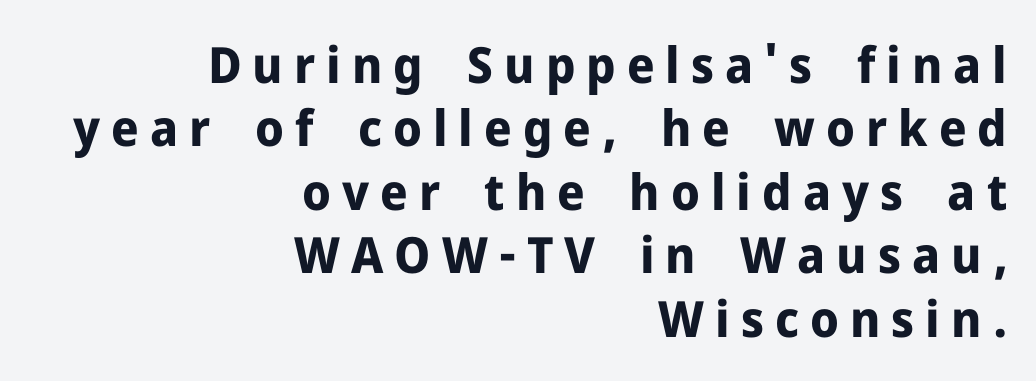
{"serif": "no", "italic": "no", "bold": "yes", "weight": "bold", "width": "normal", "stroke_contrast": "low", "x_height": "medium", "monospaced": "no", "underline": "no", "align": "right", "line_spacing": "normal", "line_spacing_ratio": 1.27, "letter_spacing": "wide", "letter_spacing_em": 0.22, "glyph_px": 50}
